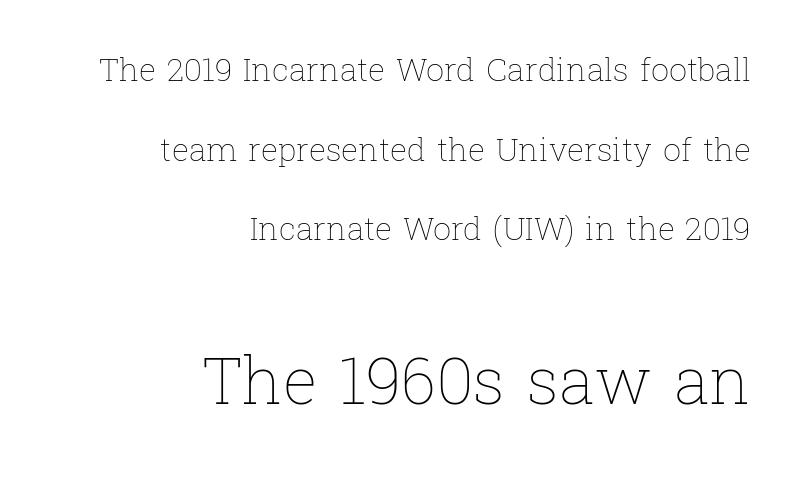
Q: Is the text bold? A: No.
Q: Is the text italic (slanted)? A: No, it is upright.
Q: Is the text underlined? A: No.
Q: How is the paragraph aligned? A: Right-aligned.
Q: Is the spacing between letters normal or unusually wide? A: Normal.
Q: Is the spacing between lines tight, normal or loose? A: Loose.
Q: Which block of text is set in a larger size, the first (top) or the second (bottom)? A: The second (bottom) one.
Q: Width (condensed, normal, or wide)? A: Normal.
Q: Stroke contrast? A: Low.
Q: x-height? A: Medium.
Q: Monospaced? A: No.
